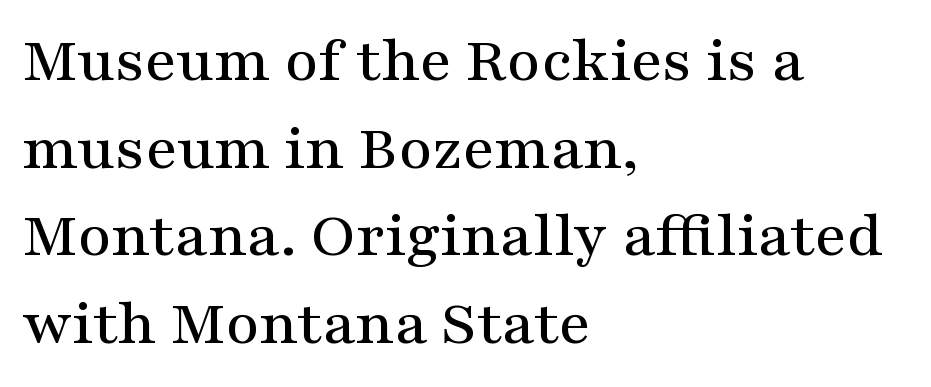
Q: Is the text italic (slanted)? A: No, it is upright.
Q: Is the typeface a serif or a sans-serif typeface? A: Serif.
Q: Is the text underlined? A: No.
Q: How is the paragraph aligned? A: Left-aligned.
Q: Is the spacing between letters normal or unusually wide? A: Normal.
Q: Is the spacing between lines tight, normal or loose? A: Normal.
Q: Width (condensed, normal, or wide)? A: Wide.
Q: Stroke contrast? A: Medium.
Q: x-height? A: Medium.
Q: Monospaced? A: No.
